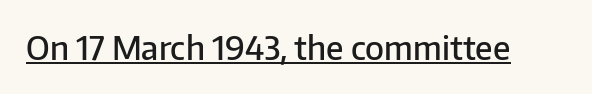
The image shows 33 px semibold sans-serif type, upright; set normal letter spacing, underlined; low stroke contrast and a medium x-height.
